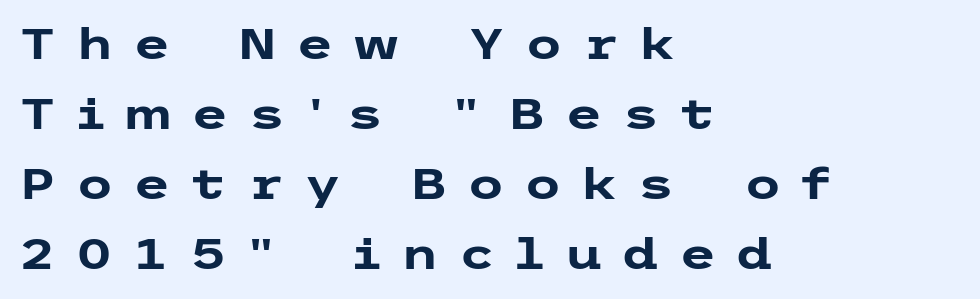
Q: Is the text bold? A: Yes.
Q: Is the text italic (slanted)? A: No, it is upright.
Q: Is the typeface a serif or a sans-serif typeface? A: Sans-serif.
Q: Is the text underlined? A: No.
Q: How is the paragraph aligned? A: Left-aligned.
Q: Is the spacing between letters normal or unusually wide? A: Unusually wide.
Q: Is the spacing between lines tight, normal or loose? A: Normal.
Q: Width (condensed, normal, or wide)? A: Wide.
Q: Stroke contrast? A: Low.
Q: x-height? A: Medium.
